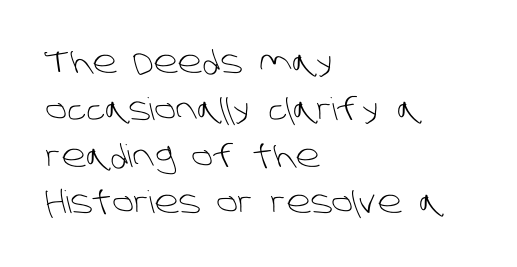
The image shows 31 px light sans-serif type; set left-aligned, normal line spacing (1.51x), normal letter spacing, not underlined; low stroke contrast and a large x-height.
